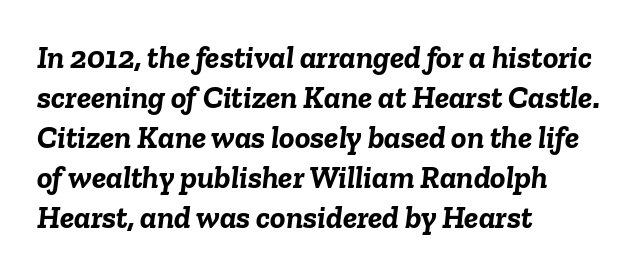
{"italic": "yes", "lean": "right", "slant_degrees": 6, "bold": "yes", "weight": "semibold", "width": "normal", "stroke_contrast": "low", "x_height": "medium", "monospaced": "no", "underline": "no", "align": "left", "line_spacing": "normal", "line_spacing_ratio": 1.25, "letter_spacing": "normal", "letter_spacing_em": 0.0, "glyph_px": 32}
